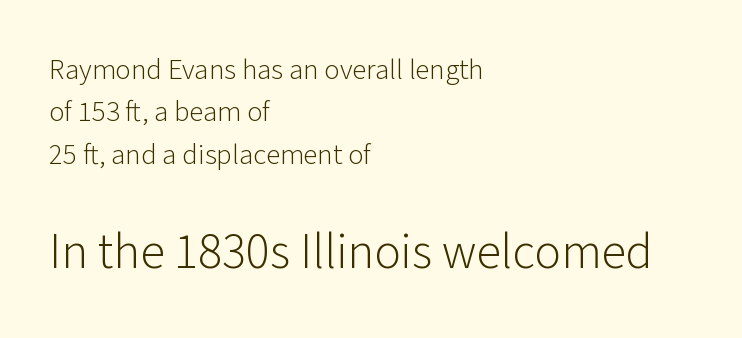
The image shows 50 px light sans-serif type, upright; set left-aligned, normal line spacing (1.46x), normal letter spacing, not underlined; the second (bottom) block is 1.72x larger; low stroke contrast and a medium x-height.
